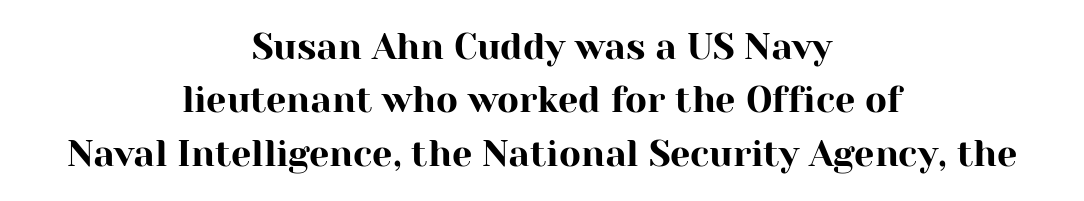
{"serif": "yes", "italic": "no", "width": "normal", "stroke_contrast": "high", "x_height": "medium", "monospaced": "no", "underline": "no", "align": "center", "line_spacing": "normal", "line_spacing_ratio": 1.48, "letter_spacing": "normal", "letter_spacing_em": 0.0, "glyph_px": 36}
